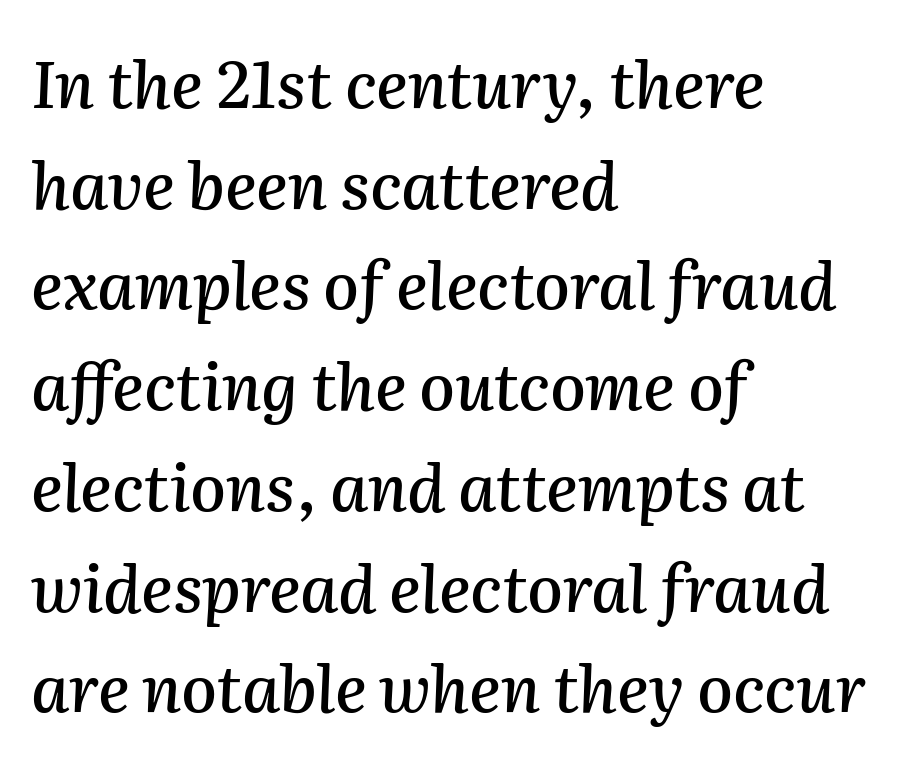
The image shows 65 px text type, italic (leaning right); set left-aligned, normal line spacing (1.55x), normal letter spacing, not underlined; medium stroke contrast and a medium x-height.
